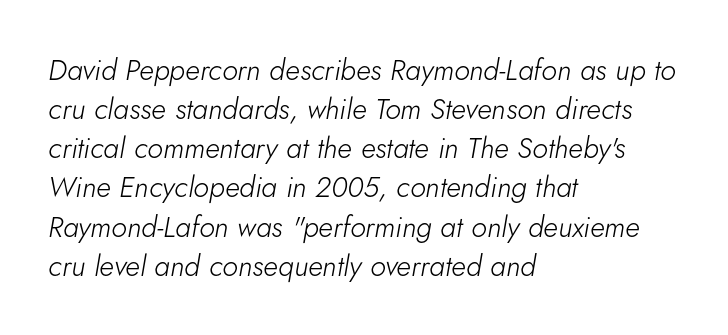
The image shows 29 px light type, italic (leaning right); set left-aligned, normal line spacing (1.35x), normal letter spacing, not underlined; low stroke contrast and a small x-height.
